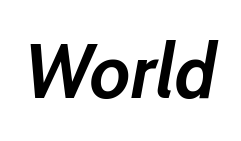
Any mark beneath the type? The region is blank. When letters slant like this, we call the style italic. Plenty of ink on the page — the face is bold. Is this a fixed-width face? No — the glyphs have proportional, varying widths. Nothing unusual about the tracking: characters are spaced as the font intends.
